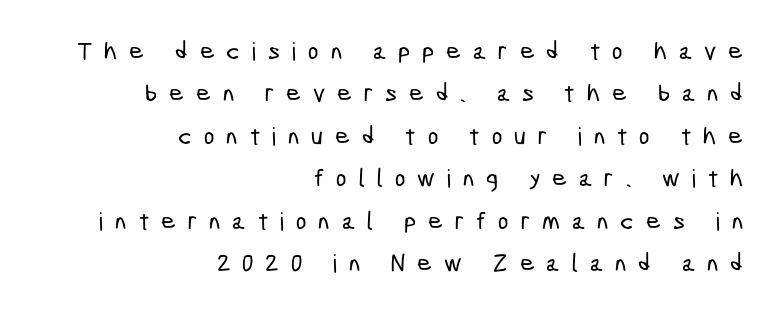
{"underline": "no", "align": "right", "line_spacing": "normal", "line_spacing_ratio": 1.7, "letter_spacing": "wide", "letter_spacing_em": 0.48, "glyph_px": 25}
